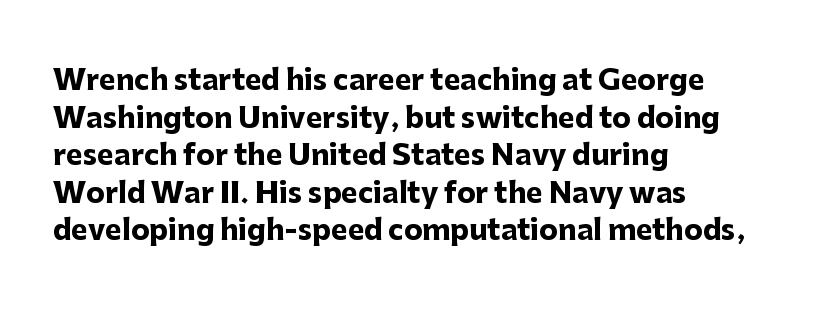
Is this a fixed-width face? No — the glyphs have proportional, varying widths. Alignment: flush left. Look at the tracking — it's just the regular setting, nothing added. The sample has been set heavy, in full bold.
